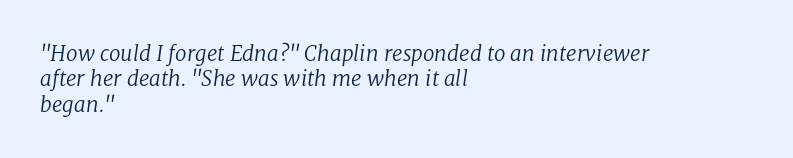
The image shows 21 px text type, italic (leaning right); set left-aligned, line spacing 1.21x, normal letter spacing, not underlined.
